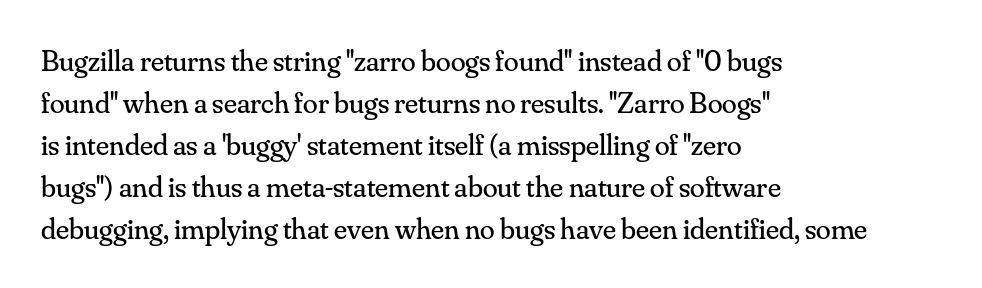
The image shows 30 px regular-weight serif type, upright; set left-aligned, normal line spacing (1.4x), normal letter spacing, not underlined; medium stroke contrast and a small x-height.
